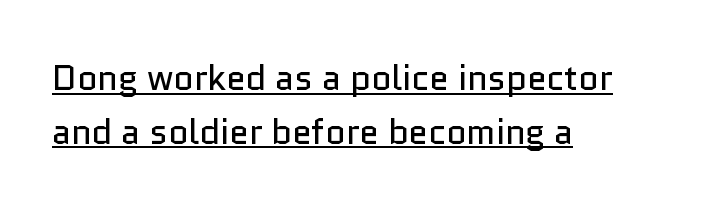
The image shows 35 px regular-weight sans-serif type, upright; set left-aligned, normal line spacing (1.53x), normal letter spacing, underlined; low stroke contrast and a medium x-height.
